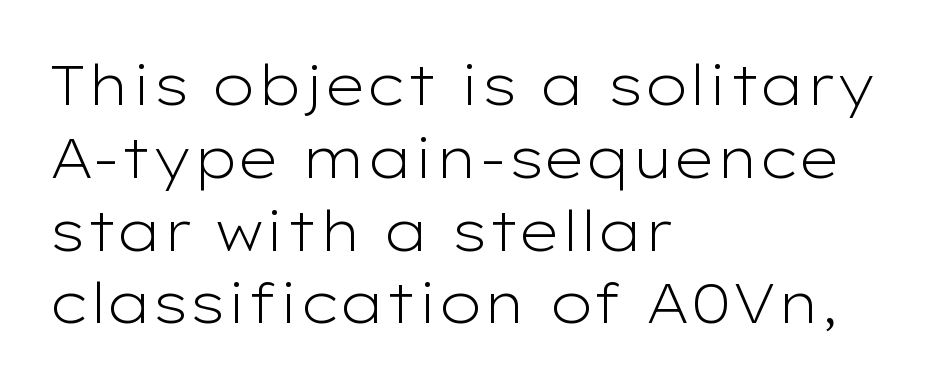
The image shows 56 px light, wide sans-serif type, upright; set left-aligned, normal line spacing (1.3x), normal letter spacing, not underlined; low stroke contrast and a medium x-height.
